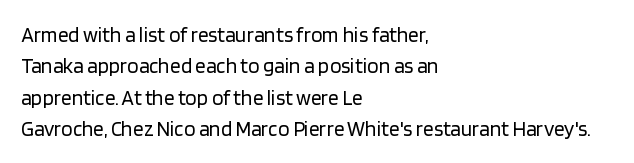
Q: Is the text bold? A: No.
Q: Is the text italic (slanted)? A: No, it is upright.
Q: Is the text underlined? A: No.
Q: How is the paragraph aligned? A: Left-aligned.
Q: Is the spacing between letters normal or unusually wide? A: Normal.
Q: Is the spacing between lines tight, normal or loose? A: Normal.
